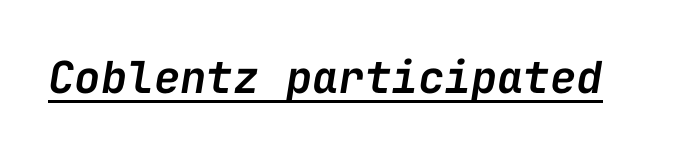
Compared with typical body copy, the letter spacing here is the same. How heavy is the stroke? Medium-heavy — a semibold, shy of bold. Every character sits at an angle, as italics do. The glyphs are accompanied by a horizontal stroke just below them.
